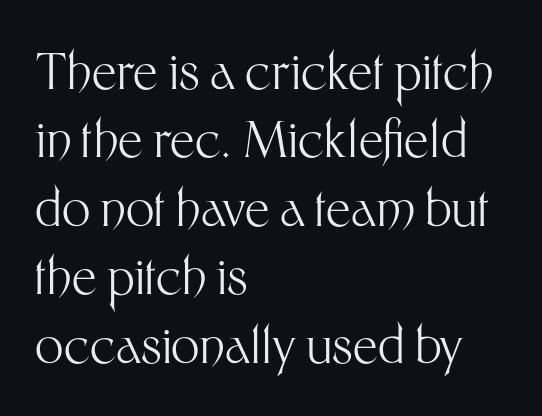
Q: Is the text bold? A: No.
Q: Is the text italic (slanted)? A: No, it is upright.
Q: Is the typeface a serif or a sans-serif typeface? A: Sans-serif.
Q: Is the text underlined? A: No.
Q: How is the paragraph aligned? A: Left-aligned.
Q: Is the spacing between letters normal or unusually wide? A: Normal.
Q: Is the spacing between lines tight, normal or loose? A: Normal.
Q: Width (condensed, normal, or wide)? A: Normal.
Q: Stroke contrast? A: Medium.
Q: x-height? A: Medium.
Q: Monospaced? A: No.
